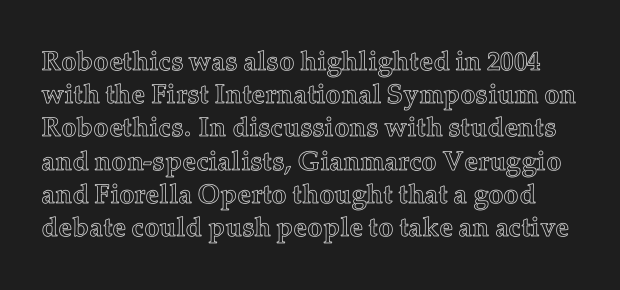
Q: Is the text italic (slanted)? A: No, it is upright.
Q: Is the text underlined? A: No.
Q: Is the spacing between letters normal or unusually wide? A: Normal.
